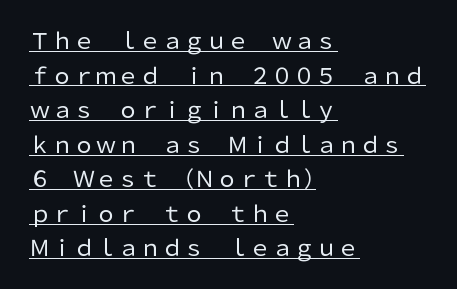
{"italic": "no", "bold": "no", "underline": "yes", "align": "left", "line_spacing": "normal", "line_spacing_ratio": 1.57, "letter_spacing": "normal", "letter_spacing_em": 0.0, "glyph_px": 22}
